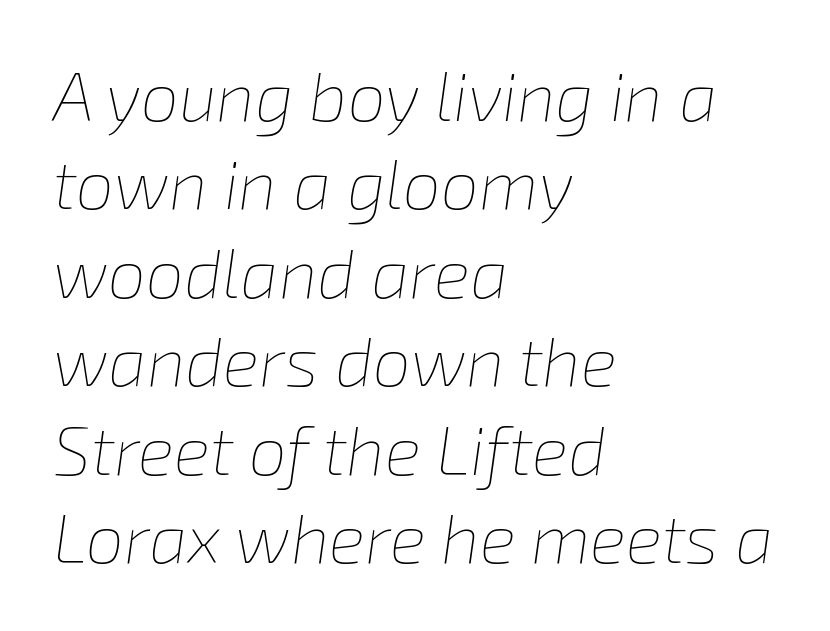
The image shows 68 px thin type, italic (leaning right); set left-aligned, normal line spacing (1.3x), normal letter spacing, not underlined; low stroke contrast and a medium x-height.
